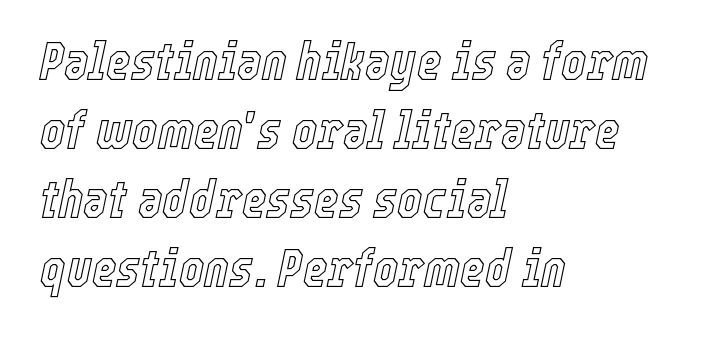
Every character sits at an angle, as italics do. The rag falls on the right side of this text block. Honestly, there is no underline to notice here at all. Looks like regular typesetting: each glyph gets only the width it needs. The passage shown has conventional tracking throughout.
